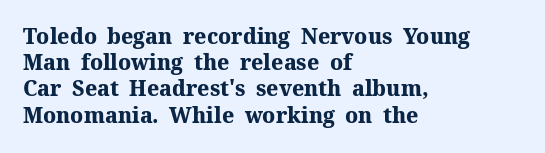
Q: Is the text bold? A: Yes.
Q: Is the text italic (slanted)? A: No, it is upright.
Q: Is the text underlined? A: No.
Q: How is the paragraph aligned? A: Left-aligned.
Q: Is the spacing between letters normal or unusually wide? A: Normal.
Q: Is the spacing between lines tight, normal or loose? A: Normal.
